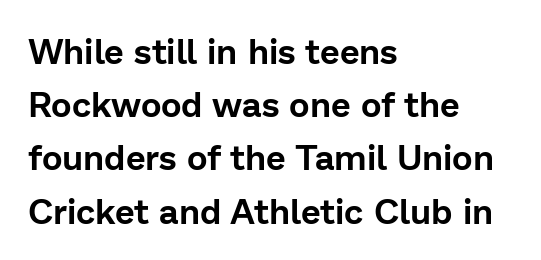
The image shows 35 px sans-serif type, upright; set left-aligned, normal line spacing (1.52x), normal letter spacing, not underlined; low stroke contrast and a medium x-height.
